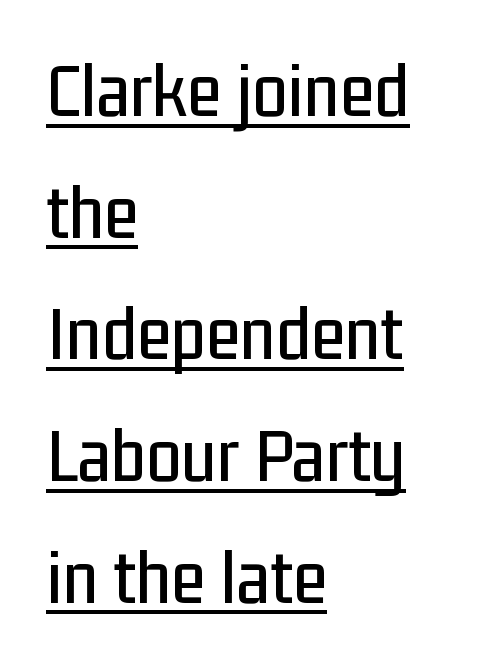
Q: Is the text italic (slanted)? A: No, it is upright.
Q: Is the typeface a serif or a sans-serif typeface? A: Sans-serif.
Q: Is the text underlined? A: Yes.
Q: How is the paragraph aligned? A: Left-aligned.
Q: Is the spacing between letters normal or unusually wide? A: Normal.
Q: Is the spacing between lines tight, normal or loose? A: Normal.
Q: Width (condensed, normal, or wide)? A: Condensed.
Q: Stroke contrast? A: Low.
Q: x-height? A: Medium.
Q: Monospaced? A: No.
